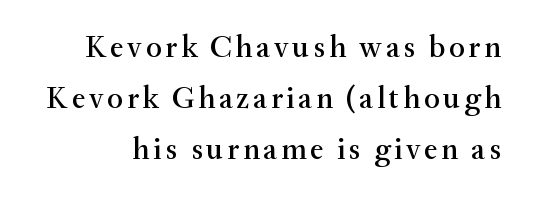
Q: Is the text italic (slanted)? A: No, it is upright.
Q: Is the typeface a serif or a sans-serif typeface? A: Serif.
Q: Is the text underlined? A: No.
Q: Is the spacing between lines tight, normal or loose? A: Normal.
Q: Width (condensed, normal, or wide)? A: Normal.
Q: Stroke contrast? A: Medium.
Q: x-height? A: Small.
Q: Monospaced? A: No.
